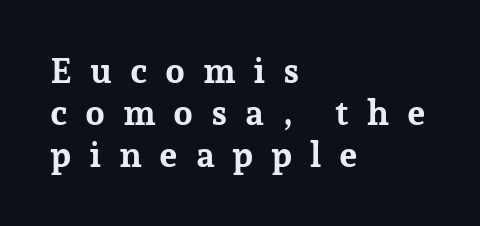
The image shows 35 px bold serif type, upright; set left-aligned, line spacing 1.2x, unusually wide letter spacing (+0.5 em), not underlined; low stroke contrast and a medium x-height.
